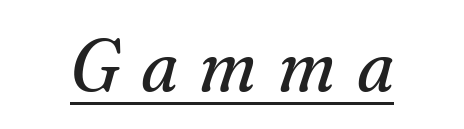
Serifs: yes, visible at the terminals of the letterforms. The gaps between neighbouring characters are conspicuously large. The typesetter has applied underlining to the passage shown. Counters stay open thanks to moderate or lighter strokes.
